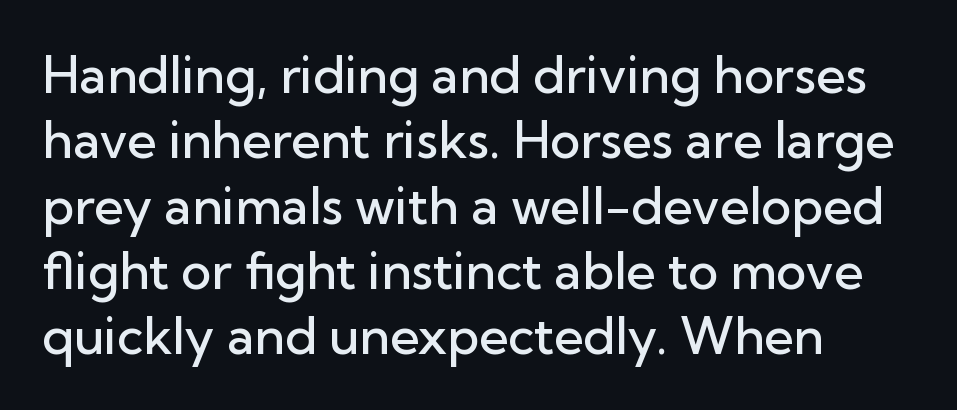
The image shows 51 px semibold sans-serif type, upright; set left-aligned, normal line spacing (1.28x), normal letter spacing, not underlined; low stroke contrast and a medium x-height.
